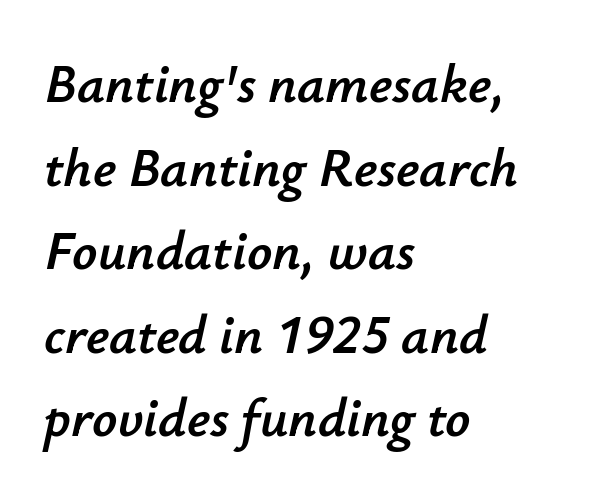
The image shows 55 px text type, italic (leaning right); set left-aligned, normal line spacing (1.52x), normal letter spacing, not underlined; low stroke contrast and a small x-height.
